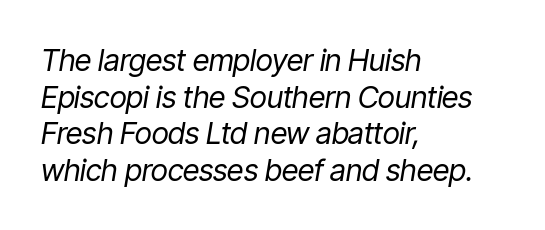
Q: Is the text bold? A: No.
Q: Is the text italic (slanted)? A: Yes, it leans right by about 9 degrees.
Q: Is the text underlined? A: No.
Q: How is the paragraph aligned? A: Left-aligned.
Q: Is the spacing between letters normal or unusually wide? A: Normal.
Q: Width (condensed, normal, or wide)? A: Condensed.
Q: Stroke contrast? A: Low.
Q: x-height? A: Medium.
Q: Monospaced? A: No.
